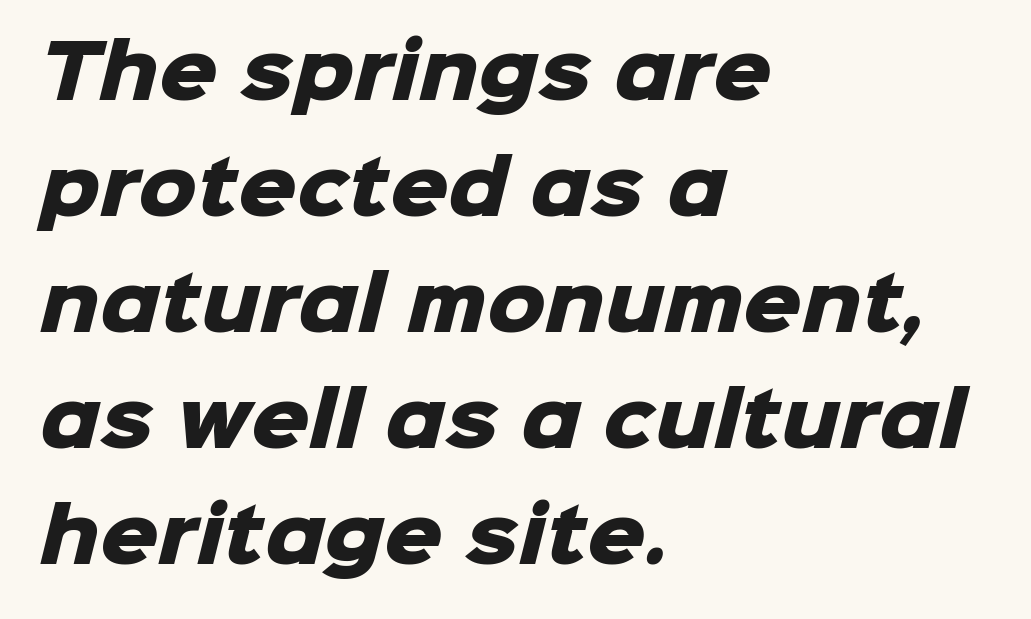
{"serif": "no", "bold": "yes", "weight": "heavy", "width": "normal", "stroke_contrast": "low", "x_height": "medium", "monospaced": "no", "underline": "no", "align": "left", "line_spacing": "normal", "line_spacing_ratio": 1.59, "letter_spacing": "normal", "letter_spacing_em": 0.0, "glyph_px": 73}
